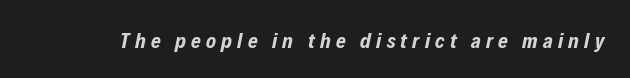
Q: Is the text bold? A: Yes.
Q: Is the text italic (slanted)? A: Yes, it leans right by about 12 degrees.
Q: Is the text underlined? A: No.
Q: Is the spacing between letters normal or unusually wide? A: Unusually wide.
